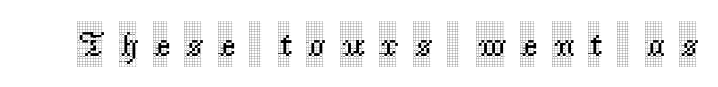
Proportional: the letters do not fall into vertical columns. Nope, not italic — everything's standing straight. Typographically, this falls in the serif category. The face used here is rendered with a markedly widened letterfit. The string is rendered with underlining switched off.
